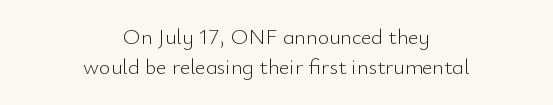
The image shows 22 px text type, upright; set centered, normal line spacing (1.38x), normal letter spacing, not underlined.
